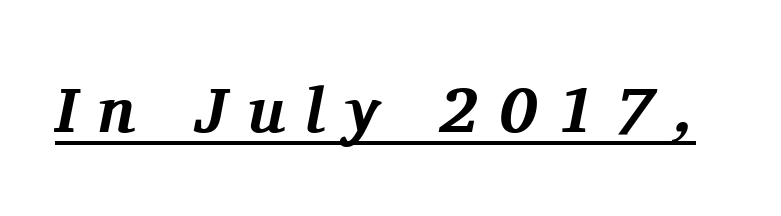
Q: Is the text bold? A: Yes.
Q: Is the text italic (slanted)? A: Yes, it leans right by about 11 degrees.
Q: Is the typeface a serif or a sans-serif typeface? A: Serif.
Q: Is the text underlined? A: Yes.
Q: Is the spacing between letters normal or unusually wide? A: Unusually wide.
Q: Width (condensed, normal, or wide)? A: Normal.
Q: Stroke contrast? A: Medium.
Q: x-height? A: Medium.
Q: Monospaced? A: No.
